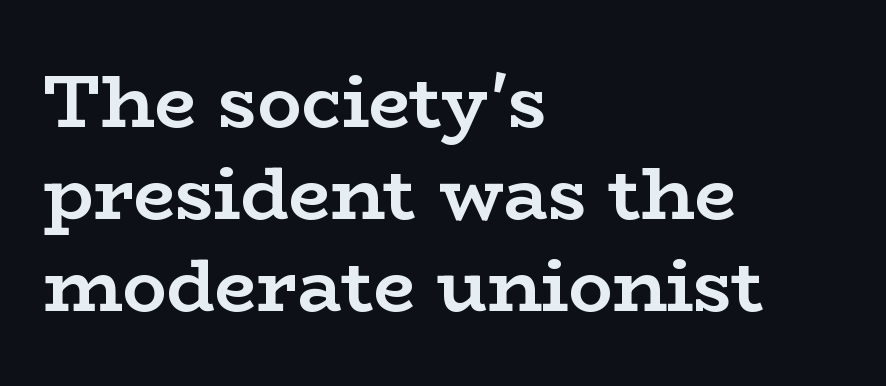
The image shows 74 px semibold, wide serif type, upright; set left-aligned, line spacing 1.24x, normal letter spacing, not underlined; low stroke contrast and a medium x-height.
